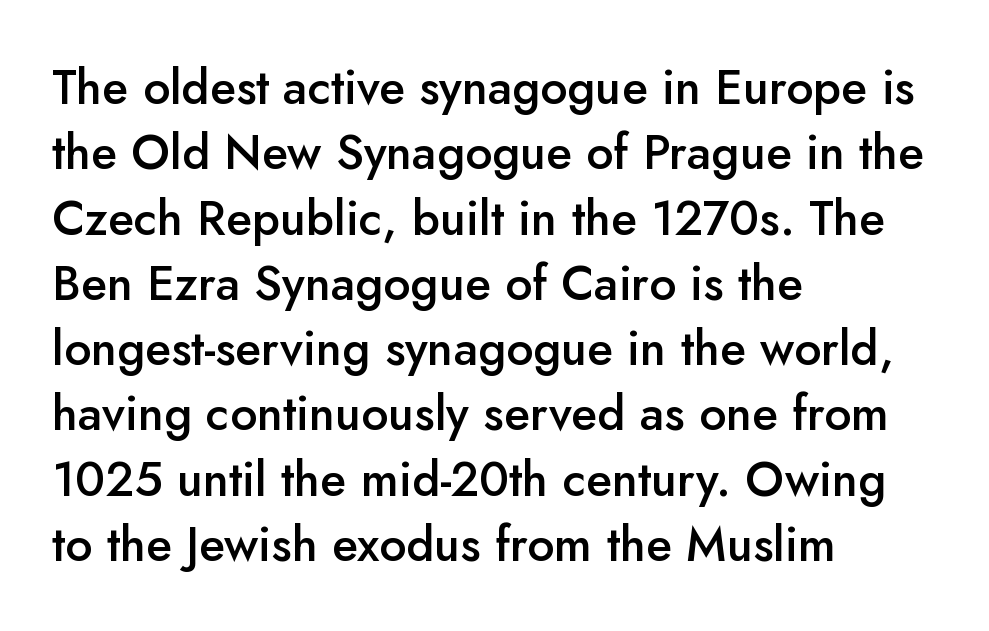
The image shows 48 px semibold sans-serif type, upright; set left-aligned, normal line spacing (1.36x), normal letter spacing, not underlined; low stroke contrast and a small x-height.
